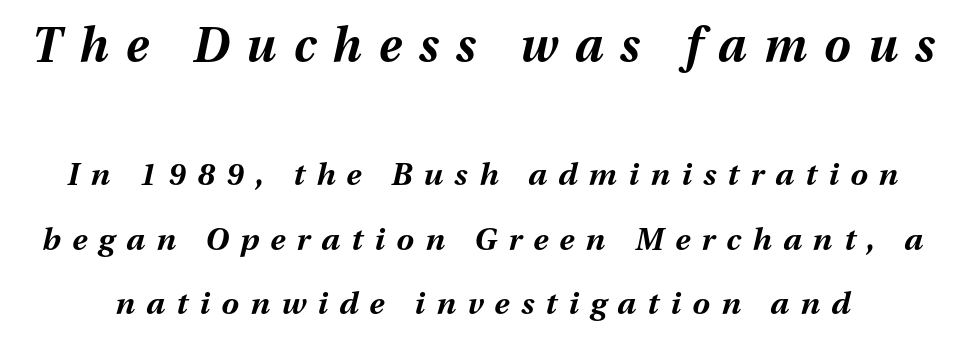
Q: Is the text bold? A: Yes.
Q: Is the text italic (slanted)? A: Yes, it leans right by about 13 degrees.
Q: Is the text underlined? A: No.
Q: Is the spacing between letters normal or unusually wide? A: Unusually wide.
Q: Is the spacing between lines tight, normal or loose? A: Loose.
Q: Which block of text is set in a larger size, the first (top) or the second (bottom)? A: The first (top) one.
Q: Width (condensed, normal, or wide)? A: Normal.
Q: Stroke contrast? A: Medium.
Q: x-height? A: Medium.
Q: Monospaced? A: No.
